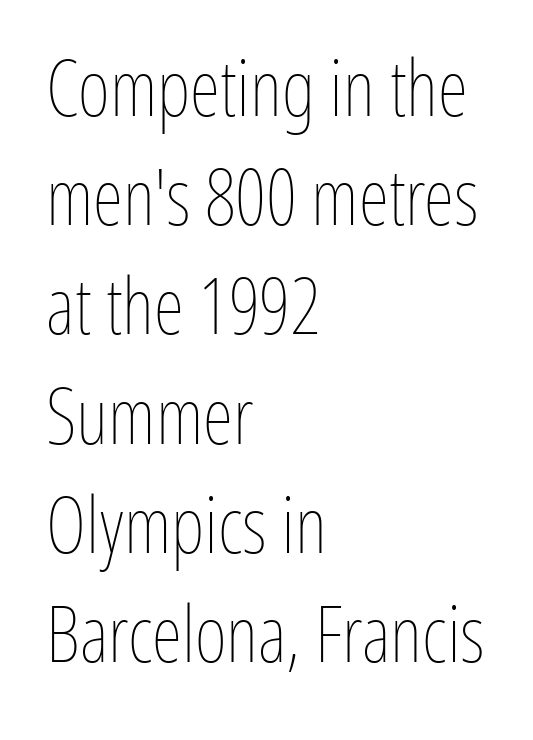
Q: Is the text bold? A: No.
Q: Is the text italic (slanted)? A: No, it is upright.
Q: Is the text underlined? A: No.
Q: How is the paragraph aligned? A: Left-aligned.
Q: Is the spacing between letters normal or unusually wide? A: Normal.
Q: Is the spacing between lines tight, normal or loose? A: Normal.
Q: Width (condensed, normal, or wide)? A: Condensed.
Q: Stroke contrast? A: Low.
Q: x-height? A: Medium.
Q: Monospaced? A: No.
